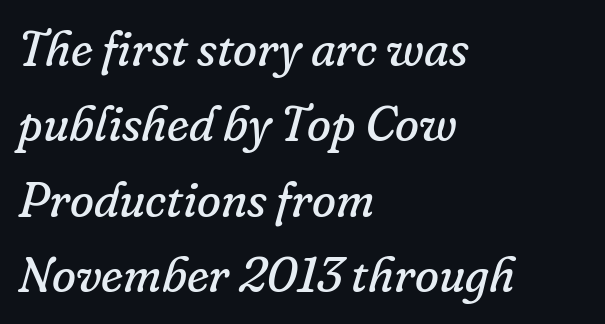
{"serif": "yes", "italic": "yes", "lean": "right", "slant_degrees": 16, "bold": "no", "weight": "regular", "width": "normal", "stroke_contrast": "low", "x_height": "small", "monospaced": "no", "underline": "no", "align": "left", "line_spacing": "normal", "line_spacing_ratio": 1.54, "letter_spacing": "normal", "letter_spacing_em": 0.0, "glyph_px": 49}
